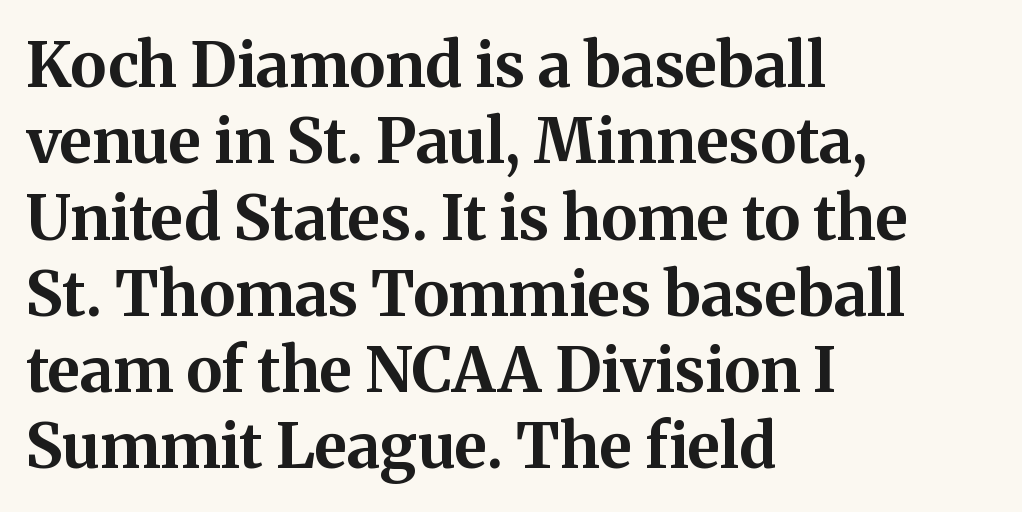
Q: Is the text bold? A: Yes.
Q: Is the text italic (slanted)? A: No, it is upright.
Q: Is the typeface a serif or a sans-serif typeface? A: Serif.
Q: Is the text underlined? A: No.
Q: How is the paragraph aligned? A: Left-aligned.
Q: Is the spacing between letters normal or unusually wide? A: Normal.
Q: Width (condensed, normal, or wide)? A: Normal.
Q: Stroke contrast? A: Medium.
Q: x-height? A: Medium.
Q: Monospaced? A: No.
